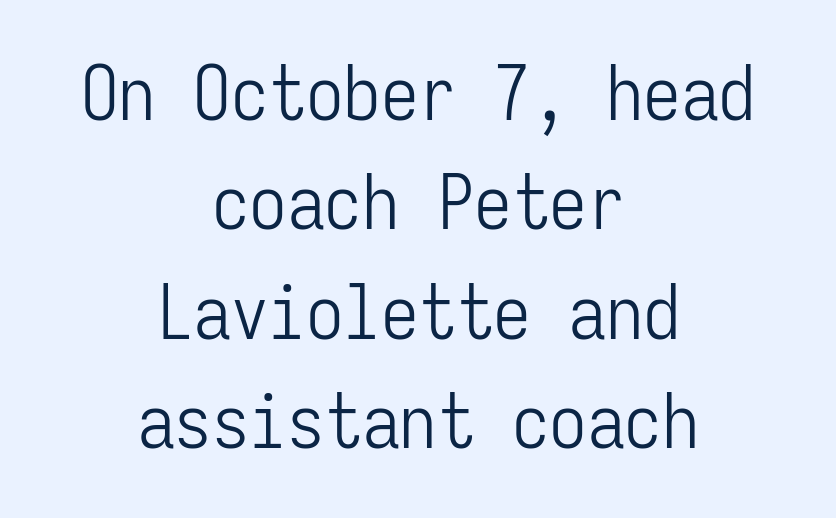
{"serif": "no", "italic": "no", "bold": "no", "weight": "light", "width": "condensed", "stroke_contrast": "low", "x_height": "medium", "monospaced": "yes", "underline": "no", "align": "center", "line_spacing": "normal", "line_spacing_ratio": 1.46, "letter_spacing": "normal", "letter_spacing_em": 0.0, "glyph_px": 75}
